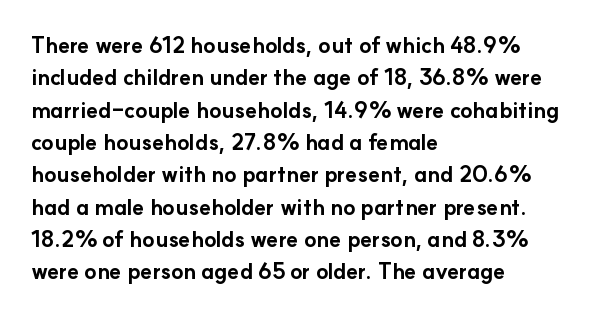
The image shows 22 px bold type, upright; set left-aligned, normal line spacing (1.47x), normal letter spacing, not underlined.
